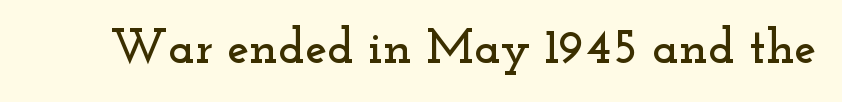
{"serif": "yes", "italic": "no", "width": "wide", "stroke_contrast": "low", "x_height": "small", "monospaced": "no", "underline": "no", "letter_spacing": "normal", "letter_spacing_em": 0.0, "glyph_px": 49}
